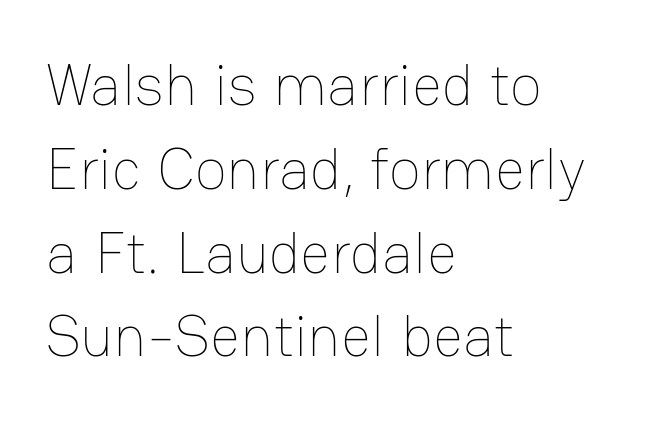
The image shows 59 px thin type, upright; set left-aligned, normal line spacing (1.42x), normal letter spacing, not underlined; low stroke contrast and a medium x-height.
